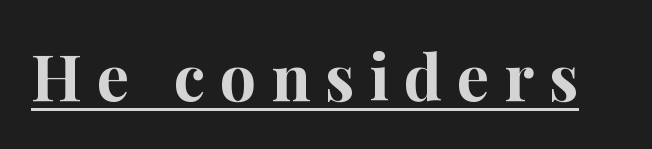
Q: Is the text bold? A: Yes.
Q: Is the text italic (slanted)? A: No, it is upright.
Q: Is the typeface a serif or a sans-serif typeface? A: Serif.
Q: Is the text underlined? A: Yes.
Q: Is the spacing between letters normal or unusually wide? A: Unusually wide.
Q: Width (condensed, normal, or wide)? A: Normal.
Q: Stroke contrast? A: High.
Q: x-height? A: Medium.
Q: Monospaced? A: No.
